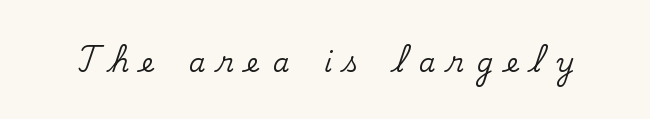
{"underline": "no", "letter_spacing": "wide", "letter_spacing_em": 0.49, "glyph_px": 27}
